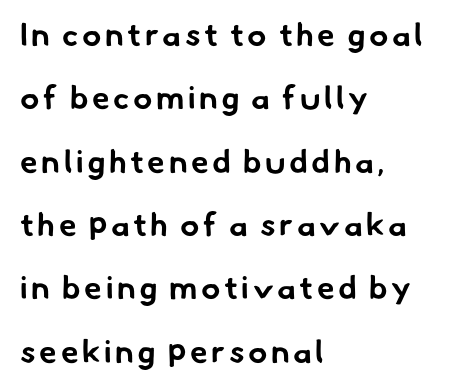
{"serif": "no", "bold": "yes", "weight": "bold", "width": "normal", "stroke_contrast": "low", "x_height": "small", "monospaced": "no", "underline": "no", "align": "left", "line_spacing": "loose", "line_spacing_ratio": 1.98, "glyph_px": 32}
